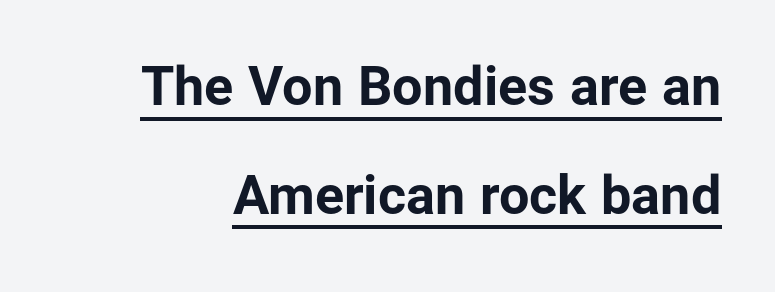
The image shows 54 px bold sans-serif type, upright; set loose line spacing (2.01x), normal letter spacing, underlined; low stroke contrast and a medium x-height.
